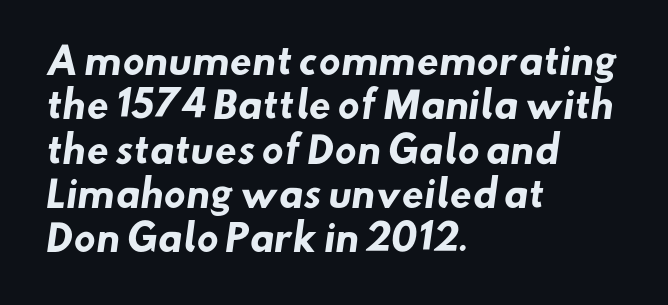
Q: Is the text bold? A: Yes.
Q: Is the typeface a serif or a sans-serif typeface? A: Sans-serif.
Q: Is the text underlined? A: No.
Q: How is the paragraph aligned? A: Left-aligned.
Q: Is the spacing between letters normal or unusually wide? A: Normal.
Q: Width (condensed, normal, or wide)? A: Normal.
Q: Stroke contrast? A: Low.
Q: x-height? A: Small.
Q: Monospaced? A: No.
